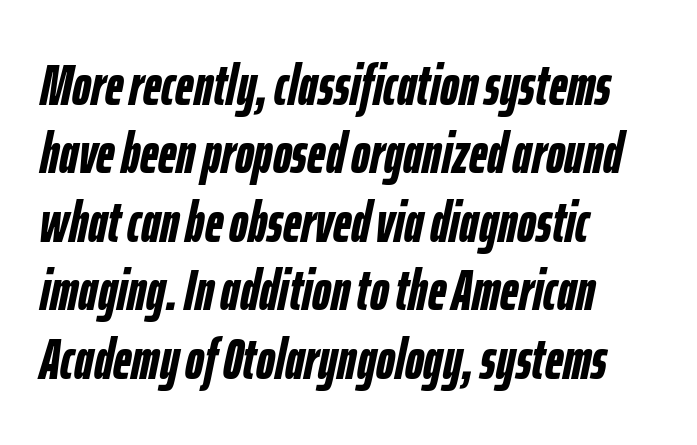
Typographic density is high because the face is bold. The passage shown is typed in a proportional face where columns would drift. Default kerning and tracking; the words read as compact shapes. Descenders are the only things crossing below the line.
